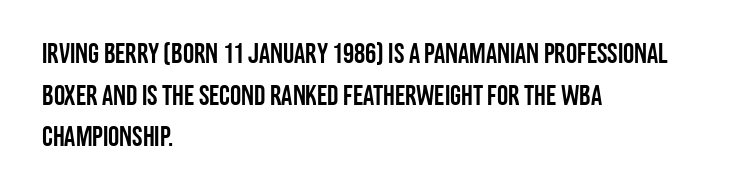
The image shows 28 px condensed sans-serif type, upright; set left-aligned, normal line spacing (1.49x), normal letter spacing, not underlined; low stroke contrast and a large x-height.
